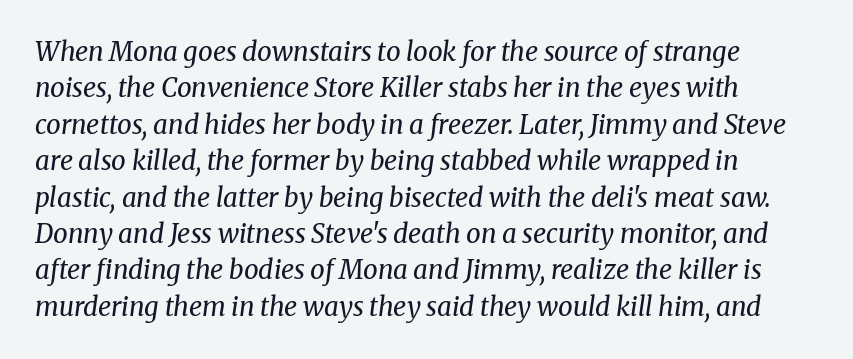
Q: Is the text bold? A: No.
Q: Is the text italic (slanted)? A: Yes, it leans right by about 8 degrees.
Q: Is the text underlined? A: No.
Q: How is the paragraph aligned? A: Left-aligned.
Q: Is the spacing between letters normal or unusually wide? A: Normal.
Q: Is the spacing between lines tight, normal or loose? A: Normal.
